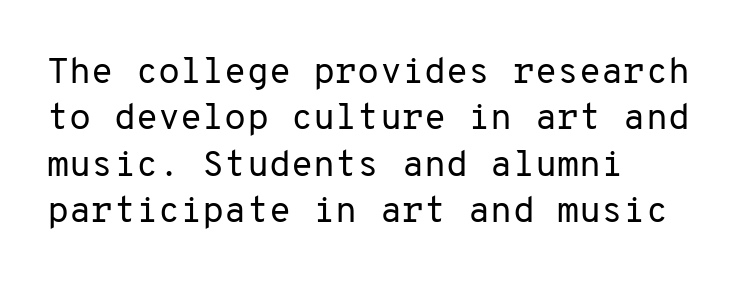
{"serif": "no", "italic": "no", "bold": "no", "weight": "regular", "width": "normal", "stroke_contrast": "low", "x_height": "medium", "monospaced": "yes", "underline": "no", "align": "left", "line_spacing": "normal", "line_spacing_ratio": 1.29, "letter_spacing": "normal", "letter_spacing_em": 0.0, "glyph_px": 36}
